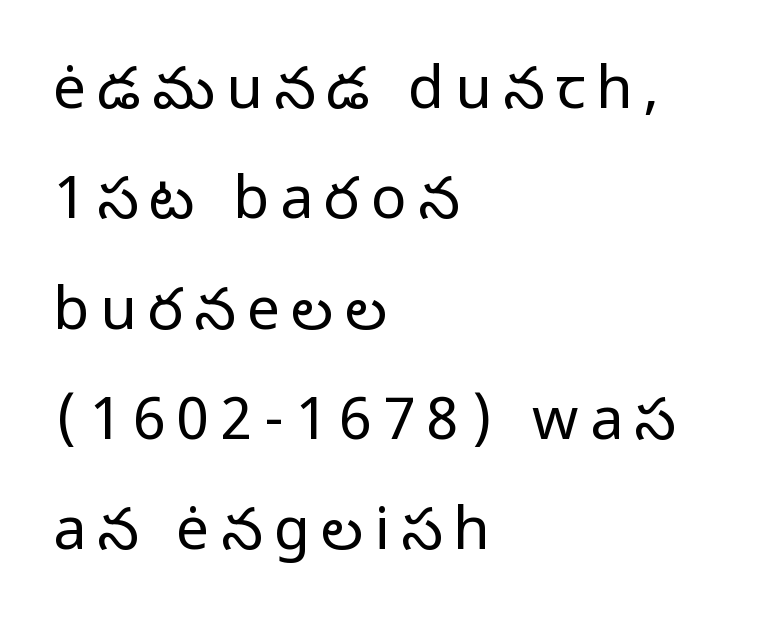
Compared with a typical body face, this is equally light or lighter still. This rendering employs a face without finishing strokes, i.e., a sans-serif. The specimen omits any rule beneath the text block's lines. The letters advance in unequal steps, a hallmark of proportional type. Every stem runs plumb, perpendicular to the baseline. Horizontal alignment here is leftward, the default for most running prose.
